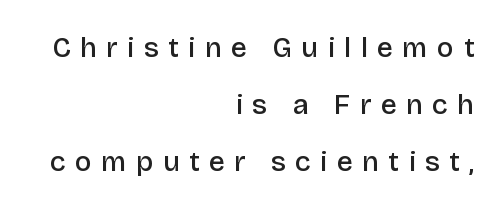
No feet cap the strokes, marking this as sans-serif type. Notice how the passage keeps a crisp vertical edge on the right only. Spacing verdict: proportional, widths tailored to each character. These lines carry some extra weight — a demibold, not a full bold. A typesetter would call this leading open, well beyond the default.
